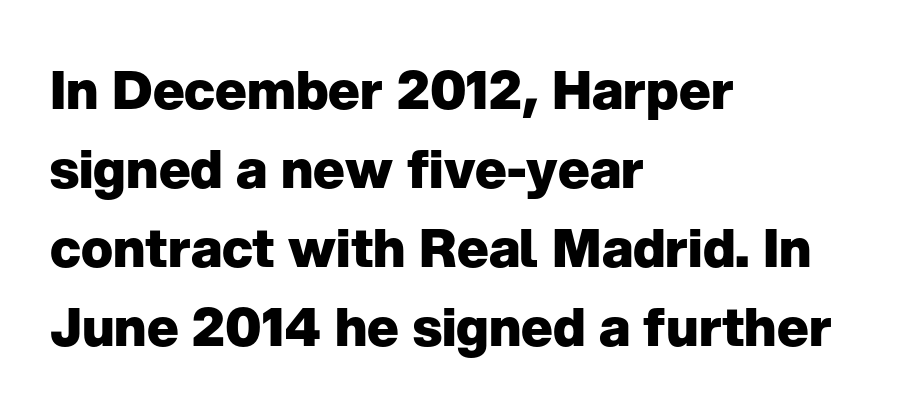
The image shows 53 px heavy sans-serif type, upright; set left-aligned, normal line spacing (1.49x), normal letter spacing, not underlined; low stroke contrast and a medium x-height.
